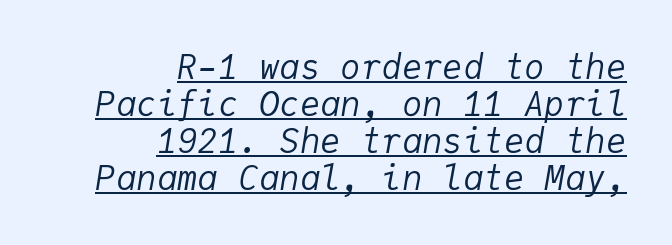
{"italic": "yes", "lean": "right", "slant_degrees": 9, "bold": "no", "weight": "regular", "width": "normal", "stroke_contrast": "low", "x_height": "medium", "monospaced": "yes", "underline": "yes", "align": "right", "line_spacing": "tight", "line_spacing_ratio": 1.09, "letter_spacing": "normal", "letter_spacing_em": 0.0, "glyph_px": 34}
